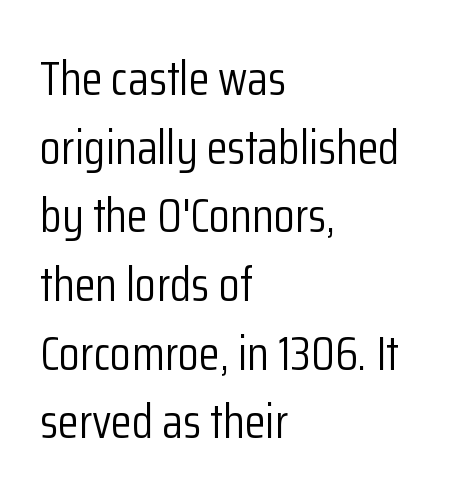
The image shows 48 px light, condensed sans-serif type, upright; set left-aligned, normal line spacing (1.43x), normal letter spacing, not underlined; low stroke contrast and a medium x-height.
